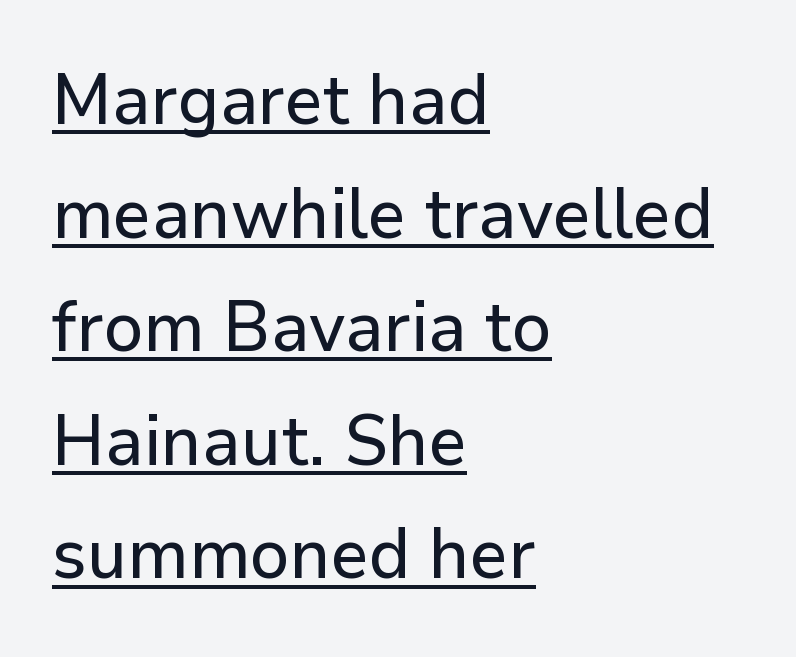
Q: Is the text italic (slanted)? A: No, it is upright.
Q: Is the typeface a serif or a sans-serif typeface? A: Sans-serif.
Q: Is the text underlined? A: Yes.
Q: How is the paragraph aligned? A: Left-aligned.
Q: Is the spacing between letters normal or unusually wide? A: Normal.
Q: Is the spacing between lines tight, normal or loose? A: Normal.
Q: Width (condensed, normal, or wide)? A: Normal.
Q: Stroke contrast? A: Low.
Q: x-height? A: Medium.
Q: Monospaced? A: No.
